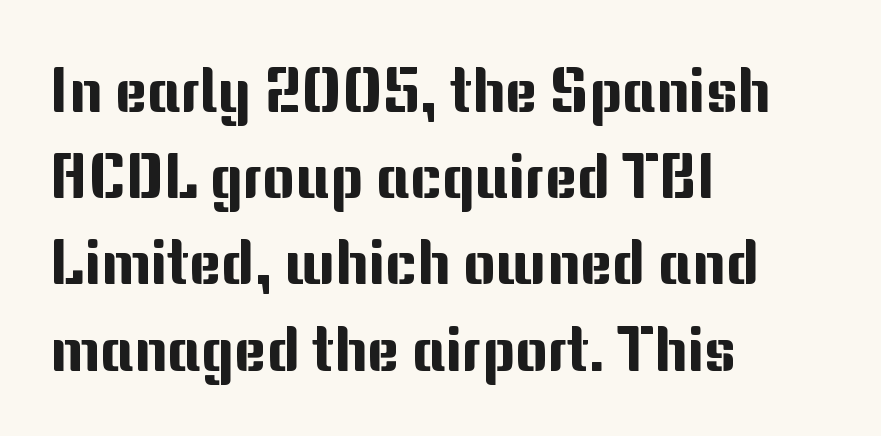
Q: Is the text italic (slanted)? A: No, it is upright.
Q: Is the typeface a serif or a sans-serif typeface? A: Sans-serif.
Q: Is the text underlined? A: No.
Q: How is the paragraph aligned? A: Left-aligned.
Q: Is the spacing between letters normal or unusually wide? A: Normal.
Q: Is the spacing between lines tight, normal or loose? A: Normal.
Q: Width (condensed, normal, or wide)? A: Normal.
Q: Stroke contrast? A: Medium.
Q: x-height? A: Medium.
Q: Monospaced? A: No.
